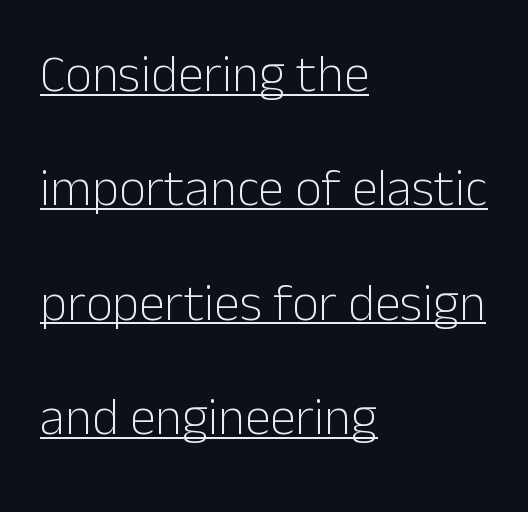
{"serif": "no", "italic": "no", "bold": "no", "weight": "light", "width": "normal", "stroke_contrast": "low", "x_height": "medium", "monospaced": "no", "underline": "yes", "align": "left", "line_spacing": "loose", "line_spacing_ratio": 2.2, "letter_spacing": "normal", "letter_spacing_em": 0.0, "glyph_px": 52}
